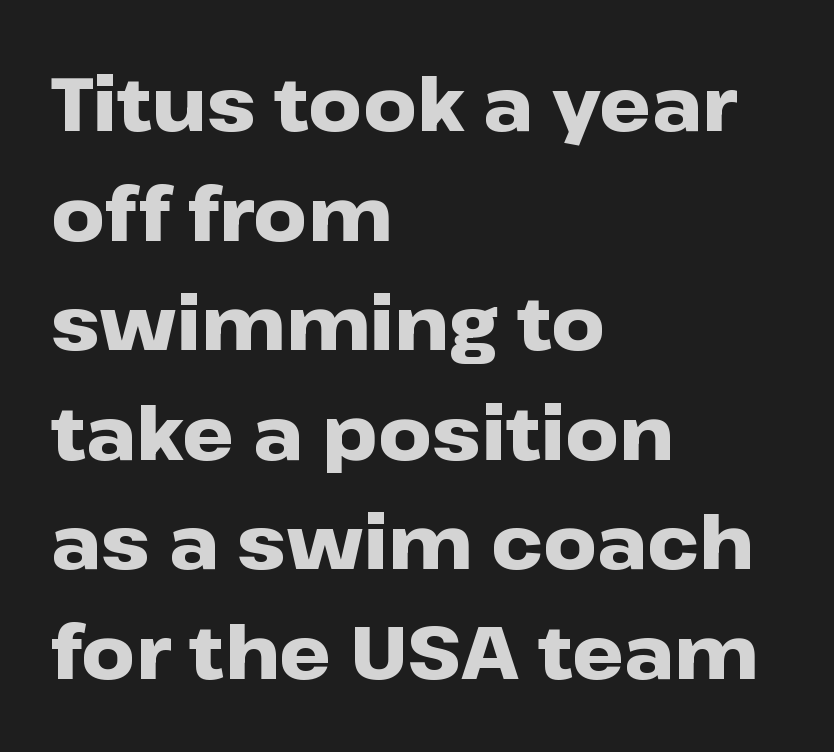
There is no visible air inserted between adjacent glyphs. This rendering employs a face without finishing strokes, i.e., a sans-serif. Type without underlining. Horizontally, the lines are justified to the leading edge only. Nope, not italic — everything's standing straight. Note the varied advance widths — an 'i' is clearly narrower than an 'm'.
